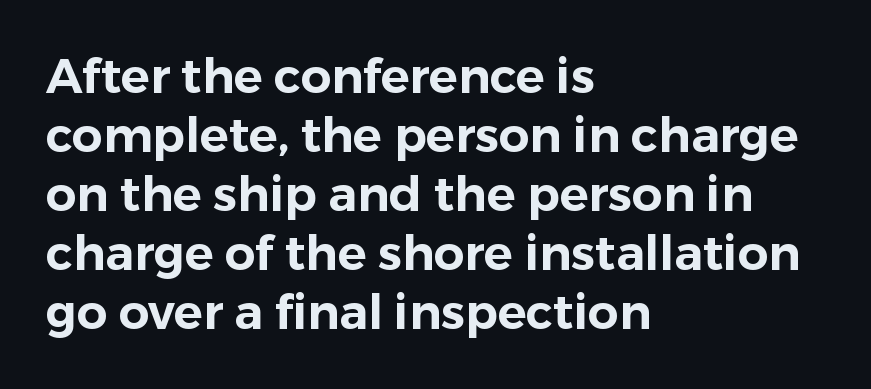
The image shows 48 px sans-serif type, upright; set left-aligned, line spacing 1.23x, normal letter spacing, not underlined; low stroke contrast and a medium x-height.
